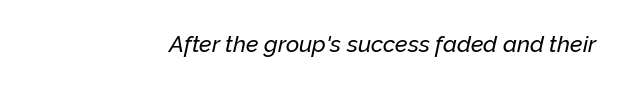
{"italic": "yes", "lean": "right", "slant_degrees": 12, "underline": "no", "letter_spacing": "normal", "letter_spacing_em": 0.0, "glyph_px": 23}
